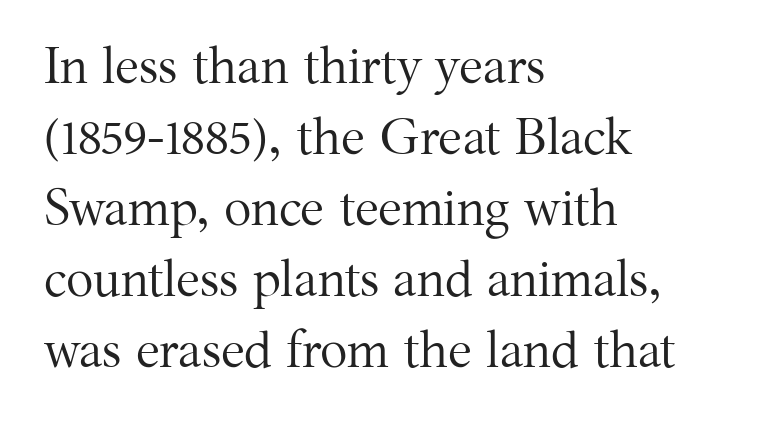
{"serif": "yes", "italic": "no", "bold": "no", "weight": "regular", "width": "normal", "stroke_contrast": "medium", "x_height": "medium", "monospaced": "no", "underline": "no", "align": "left", "line_spacing": "normal", "line_spacing_ratio": 1.39, "letter_spacing": "normal", "letter_spacing_em": 0.0, "glyph_px": 51}
